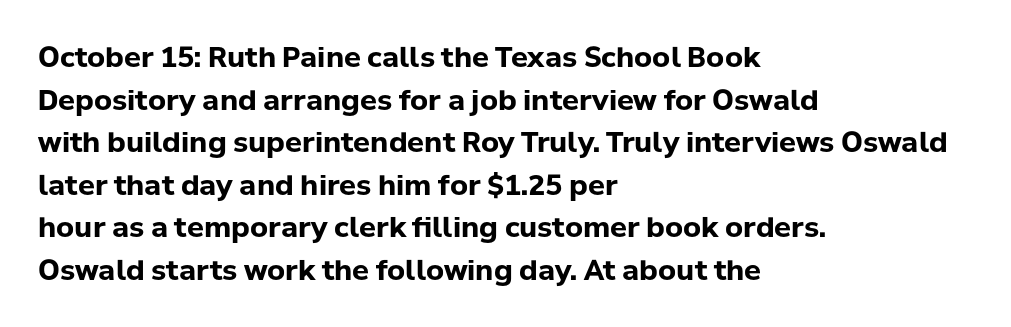
The image shows 28 px bold sans-serif type, upright; set left-aligned, normal line spacing (1.52x), normal letter spacing, not underlined; low stroke contrast and a medium x-height.
